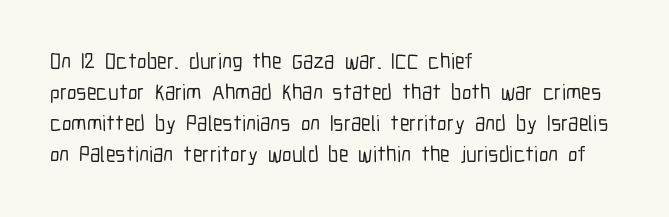
Q: Is the text italic (slanted)? A: No, it is upright.
Q: Is the text underlined? A: No.
Q: How is the paragraph aligned? A: Left-aligned.
Q: Is the spacing between letters normal or unusually wide? A: Normal.
Q: Is the spacing between lines tight, normal or loose? A: Normal.
